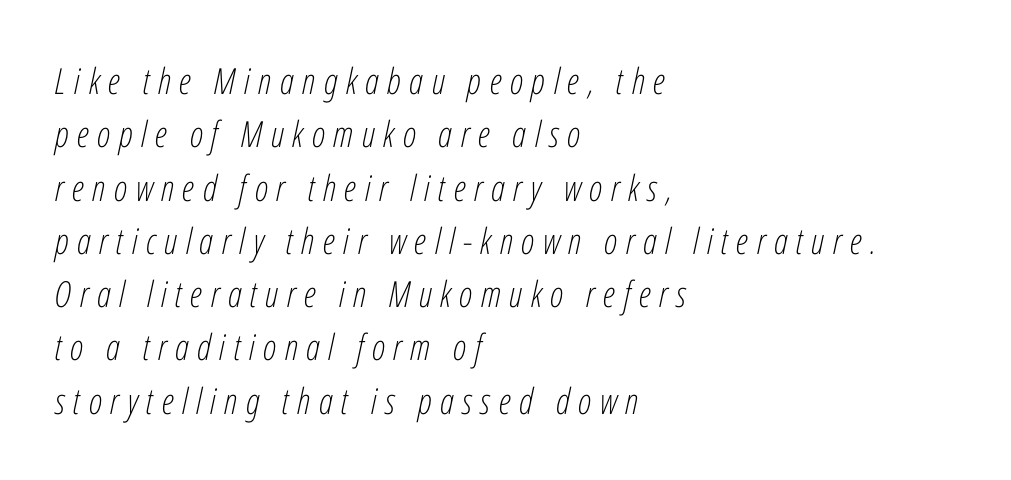
{"italic": "yes", "lean": "right", "slant_degrees": 12, "bold": "no", "weight": "light", "width": "condensed", "stroke_contrast": "low", "x_height": "medium", "monospaced": "no", "underline": "no", "align": "left", "line_spacing": "normal", "line_spacing_ratio": 1.48, "letter_spacing": "wide", "letter_spacing_em": 0.23, "glyph_px": 36}
